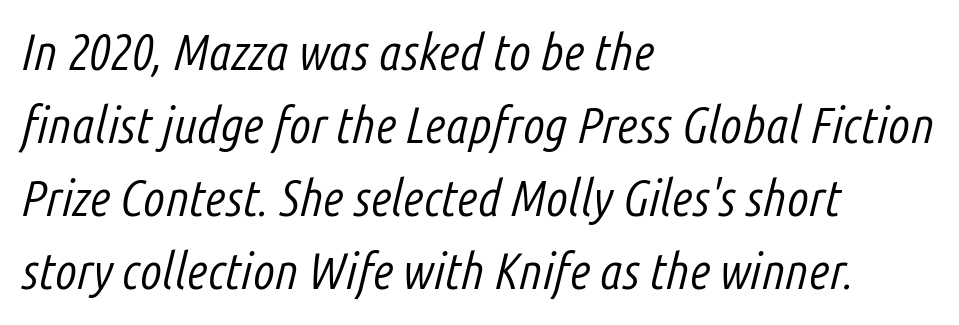
{"italic": "yes", "lean": "right", "slant_degrees": 14, "bold": "no", "weight": "light", "width": "condensed", "stroke_contrast": "low", "x_height": "medium", "monospaced": "no", "underline": "no", "align": "left", "line_spacing": "normal", "line_spacing_ratio": 1.43, "letter_spacing": "normal", "letter_spacing_em": 0.0, "glyph_px": 51}
